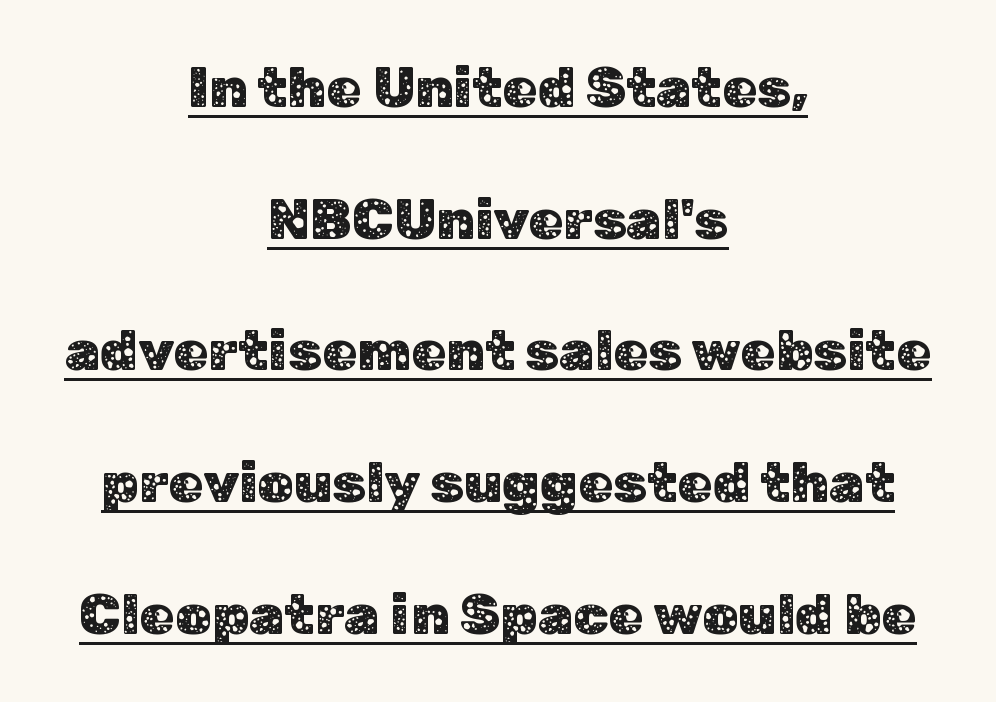
Q: Is the text italic (slanted)? A: No, it is upright.
Q: Is the typeface a serif or a sans-serif typeface? A: Sans-serif.
Q: Is the text underlined? A: Yes.
Q: How is the paragraph aligned? A: Centered.
Q: Is the spacing between letters normal or unusually wide? A: Normal.
Q: Is the spacing between lines tight, normal or loose? A: Loose.
Q: Width (condensed, normal, or wide)? A: Normal.
Q: Stroke contrast? A: Low.
Q: x-height? A: Medium.
Q: Monospaced? A: No.
